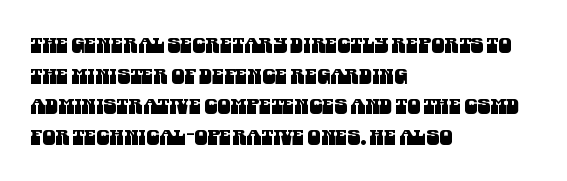
Q: Is the text underlined? A: No.
Q: How is the paragraph aligned? A: Left-aligned.
Q: Is the spacing between letters normal or unusually wide? A: Normal.
Q: Is the spacing between lines tight, normal or loose? A: Normal.
